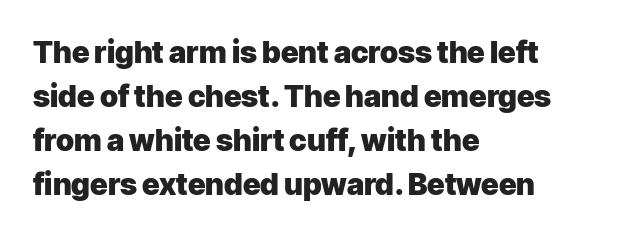
The image shows 30 px heavy sans-serif type, upright; set left-aligned, normal line spacing (1.47x), normal letter spacing, not underlined; low stroke contrast and a medium x-height.
